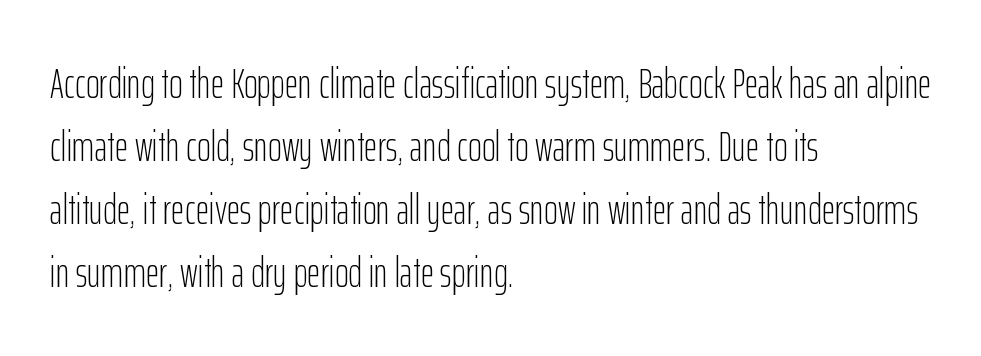
Q: Is the text bold? A: No.
Q: Is the text italic (slanted)? A: No, it is upright.
Q: Is the typeface a serif or a sans-serif typeface? A: Sans-serif.
Q: Is the text underlined? A: No.
Q: How is the paragraph aligned? A: Left-aligned.
Q: Is the spacing between letters normal or unusually wide? A: Normal.
Q: Is the spacing between lines tight, normal or loose? A: Normal.
Q: Width (condensed, normal, or wide)? A: Condensed.
Q: Stroke contrast? A: Low.
Q: x-height? A: Medium.
Q: Monospaced? A: No.
